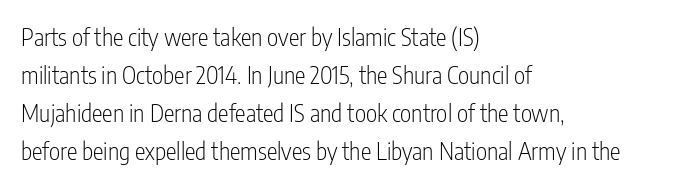
The image shows 24 px text type, upright; set left-aligned, normal line spacing (1.58x), normal letter spacing, not underlined.
